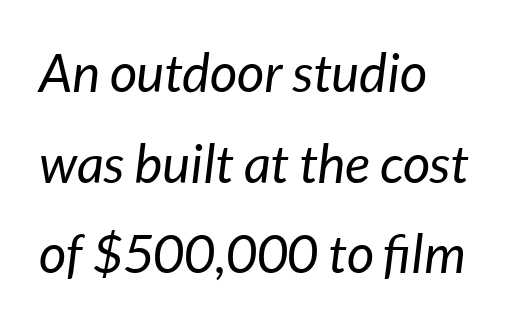
The image shows 53 px regular-weight type, italic (leaning right); set left-aligned, line spacing 1.71x, normal letter spacing, not underlined; low stroke contrast and a medium x-height.
